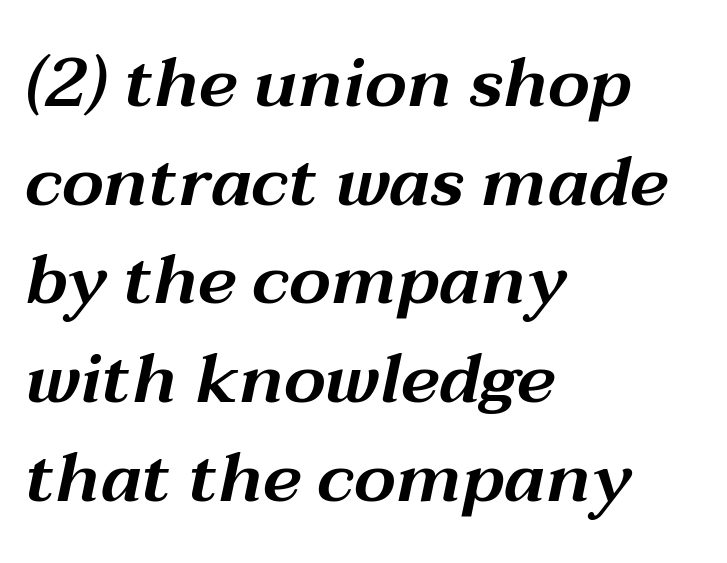
The image shows 69 px wide type, italic (leaning right); set left-aligned, normal line spacing (1.43x), normal letter spacing, not underlined; medium stroke contrast and a medium x-height.
